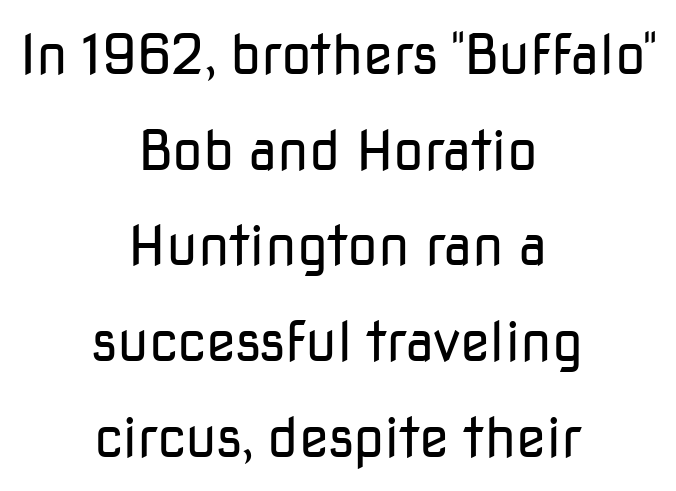
Q: Is the text bold? A: No.
Q: Is the text italic (slanted)? A: No, it is upright.
Q: Is the typeface a serif or a sans-serif typeface? A: Sans-serif.
Q: Is the text underlined? A: No.
Q: How is the paragraph aligned? A: Centered.
Q: Is the spacing between letters normal or unusually wide? A: Normal.
Q: Width (condensed, normal, or wide)? A: Normal.
Q: Stroke contrast? A: Low.
Q: x-height? A: Medium.
Q: Monospaced? A: No.
